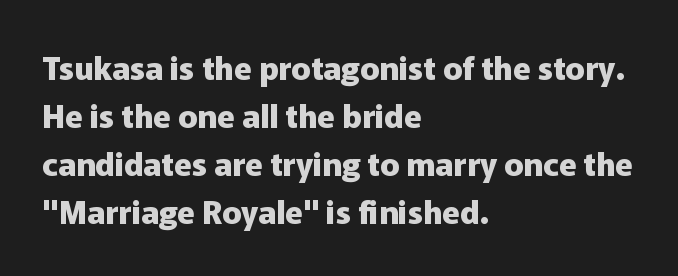
The image shows 32 px heavy sans-serif type, upright; set left-aligned, normal line spacing (1.5x), normal letter spacing, not underlined; low stroke contrast and a medium x-height.
